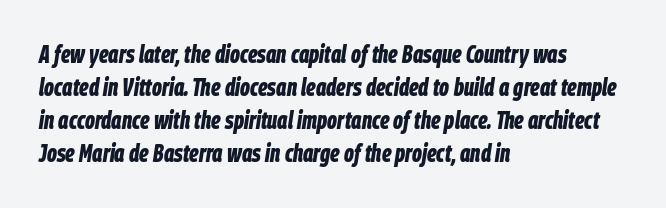
The axis of the letterforms is tilted away from vertical. Pretty heavy lettering here — definitely bold. The lines in this sample share a left origin and differ only in where they stop. Beneath every word, the page is bare.
